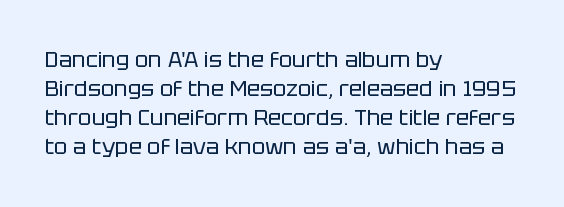
The image shows 22 px text type, upright; set left-aligned, normal line spacing (1.32x), normal letter spacing, not underlined.
